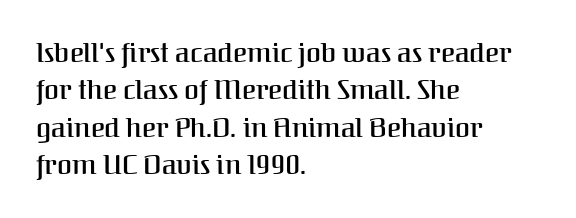
The image shows 27 px text type, upright; set left-aligned, normal line spacing (1.38x), normal letter spacing, not underlined.
